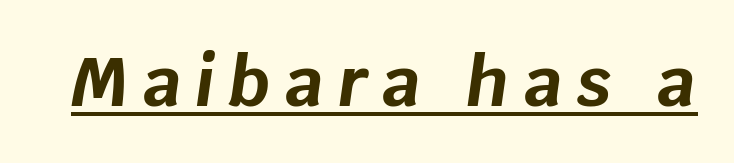
Q: Is the text bold? A: Yes.
Q: Is the text italic (slanted)? A: Yes, it leans right by about 8 degrees.
Q: Is the text underlined? A: Yes.
Q: Is the spacing between letters normal or unusually wide? A: Unusually wide.
Q: Width (condensed, normal, or wide)? A: Normal.
Q: Stroke contrast? A: Low.
Q: x-height? A: Large.
Q: Monospaced? A: No.
